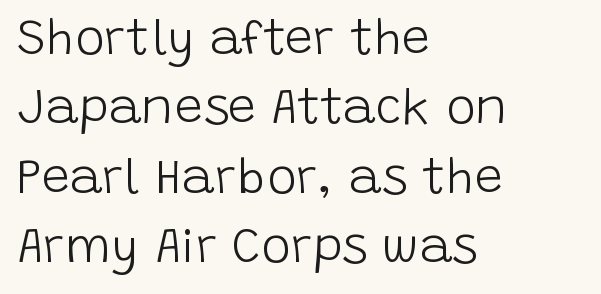
{"serif": "no", "italic": "no", "bold": "no", "weight": "light", "width": "normal", "stroke_contrast": "low", "x_height": "large", "monospaced": "no", "underline": "no", "align": "left", "line_spacing": "normal", "line_spacing_ratio": 1.39, "letter_spacing": "normal", "letter_spacing_em": 0.0, "glyph_px": 50}
